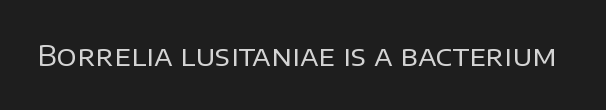
Letter spacing: default. Upright lettering throughout. Stems here are at most as thick as an everyday book face. In terms of letterform style, serifs are entirely absent. Looks like regular typesetting: each glyph gets only the width it needs. The words here are not underlined.
